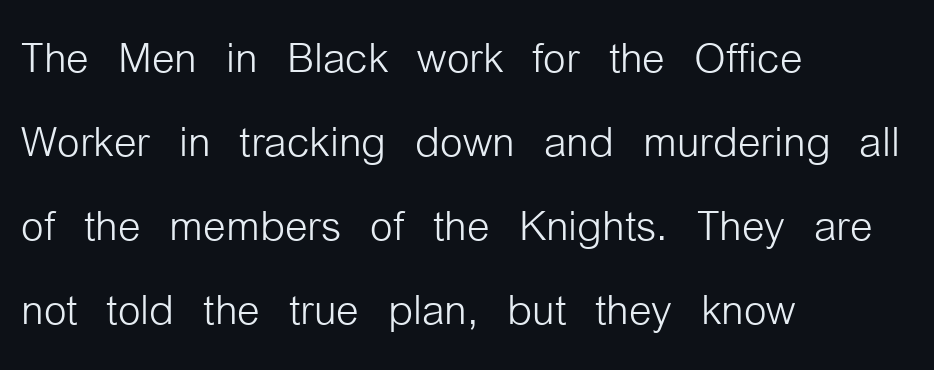
The image shows 58 px light, condensed sans-serif type, upright; set left-aligned, normal line spacing (1.45x), normal letter spacing, not underlined; low stroke contrast and a medium x-height.
